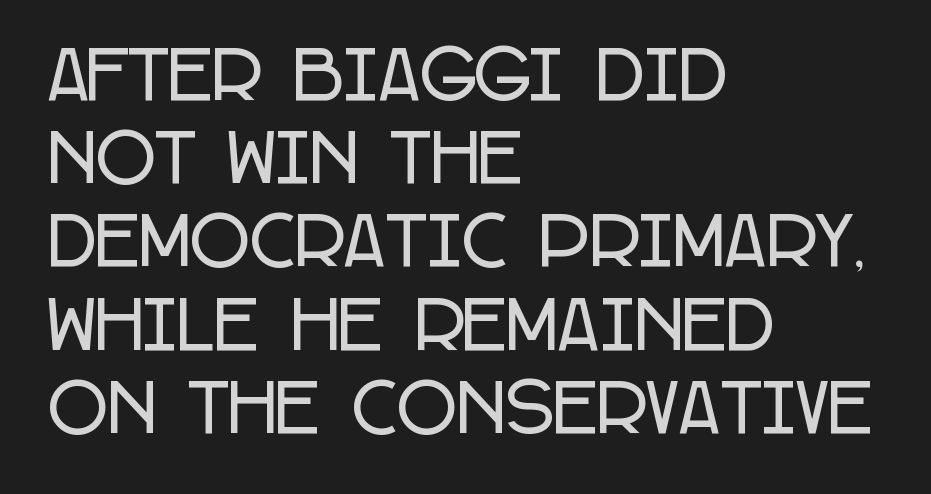
Q: Is the text italic (slanted)? A: No, it is upright.
Q: Is the typeface a serif or a sans-serif typeface? A: Sans-serif.
Q: Is the text underlined? A: No.
Q: How is the paragraph aligned? A: Left-aligned.
Q: Is the spacing between letters normal or unusually wide? A: Normal.
Q: Is the spacing between lines tight, normal or loose? A: Normal.
Q: Width (condensed, normal, or wide)? A: Condensed.
Q: Stroke contrast? A: Low.
Q: x-height? A: Large.
Q: Monospaced? A: No.
